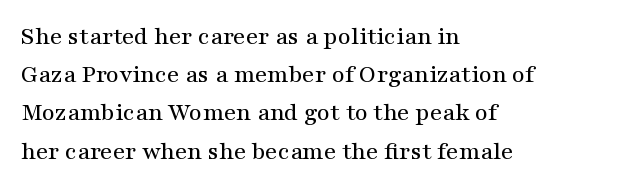
The image shows 25 px text type, upright; set left-aligned, normal line spacing (1.53x), normal letter spacing, not underlined.
